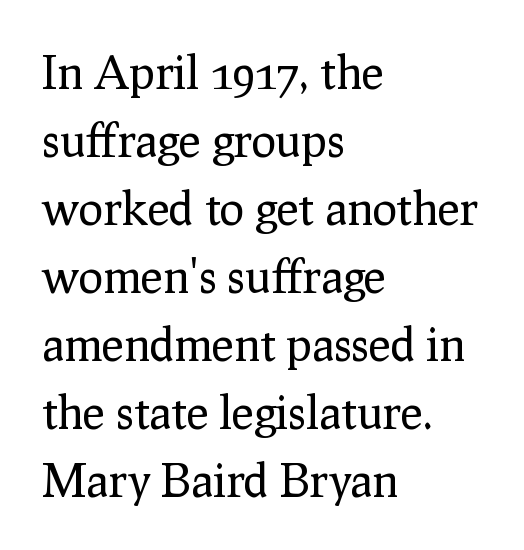
Horizontal bands of white between lines are of average thickness. Letters rest on an invisible, unmarked baseline. Compared with a centered layout, this one pins lines to the left instead. These lines keep a tight, regular rhythm from letter to letter.
